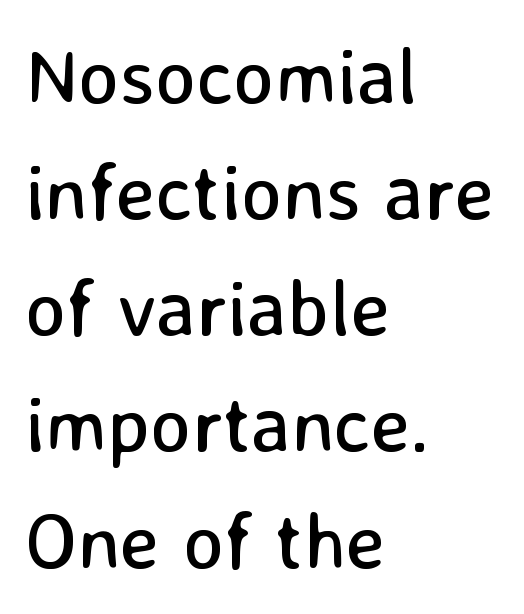
The image shows 79 px regular-weight sans-serif type, upright; set left-aligned, normal line spacing (1.47x), normal letter spacing, not underlined; low stroke contrast and a medium x-height.
